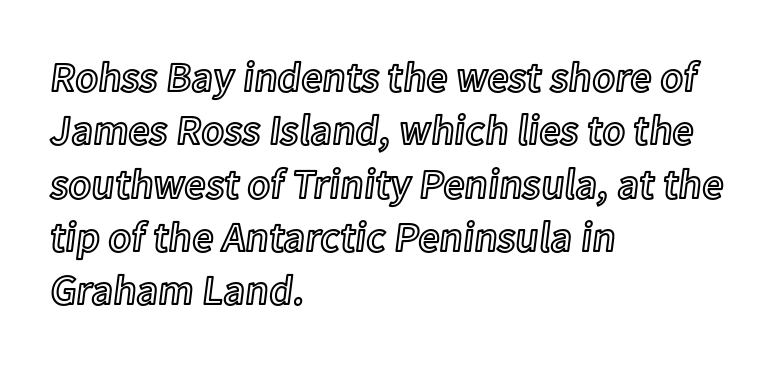
Tracking value appears to be zero — textbook default spacing. Unmarked baselines from the first word to the last. In terms of leading, this rendering sits right in the middle. The passage shown is typed in a proportional face where columns would drift.
